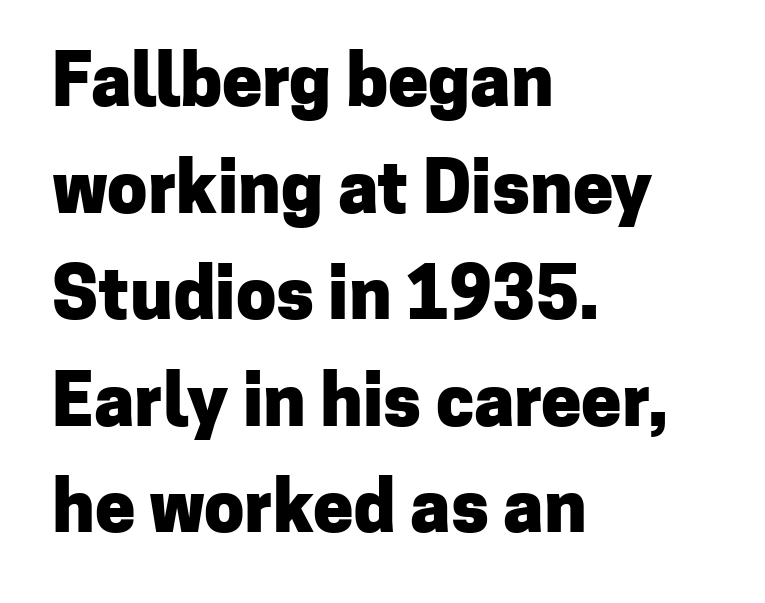
This sample has the flowing, uneven cadence of proportional lettering. Type without underlining. The leading is moderate, giving the passage an even texture. Unlike italic type, these characters show no tilt at all. Nothing unusual about the tracking: characters are spaced as the font intends. Its strokes are broad and dark, the hallmark of bold type.
